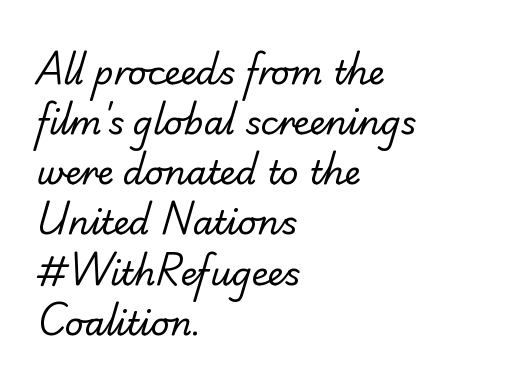
Q: Is the text bold? A: No.
Q: Is the typeface a serif or a sans-serif typeface? A: Sans-serif.
Q: Is the text underlined? A: No.
Q: How is the paragraph aligned? A: Left-aligned.
Q: Is the spacing between letters normal or unusually wide? A: Normal.
Q: Is the spacing between lines tight, normal or loose? A: Normal.
Q: Width (condensed, normal, or wide)? A: Normal.
Q: Stroke contrast? A: Low.
Q: x-height? A: Small.
Q: Monospaced? A: No.
